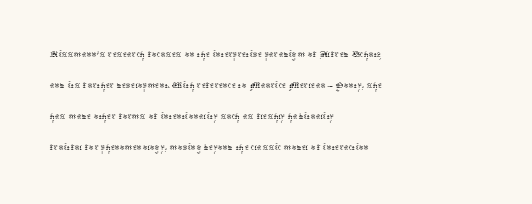
The image shows 24 px text type, upright; set left-aligned, normal line spacing (1.29x), normal letter spacing, not underlined.
